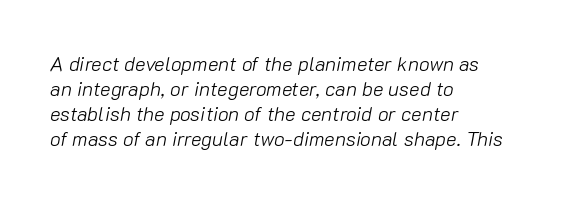
{"italic": "yes", "lean": "right", "slant_degrees": 10, "bold": "no", "underline": "no", "align": "left", "line_spacing": "normal", "line_spacing_ratio": 1.25, "letter_spacing": "normal", "letter_spacing_em": 0.0, "glyph_px": 20}
